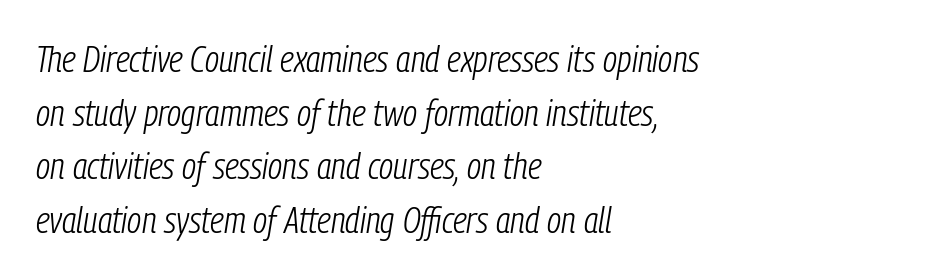
The characters are drawn with everyday or finer stroke widths. Leftover space on each line is placed entirely after the last word. Honestly, the letter spacing is just normal — you wouldn't notice it. These lines were composed using italics.
